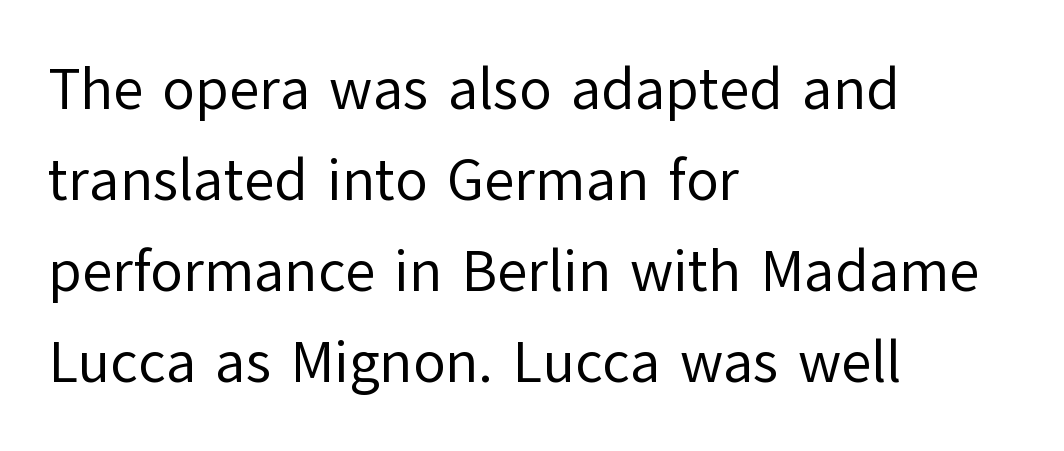
The font sits on the lighter half of the weight spectrum, regular included. This rendering features lettering with no underline. Caption: multi-line text, flush left, ragged right. Font category for this specimen: sans-serif. Nobody touched the tracking dial on this one.
